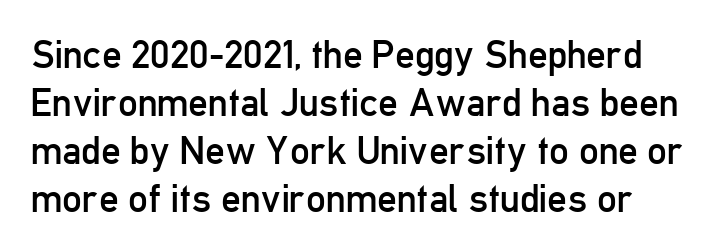
Q: Is the text bold? A: No.
Q: Is the text italic (slanted)? A: No, it is upright.
Q: Is the typeface a serif or a sans-serif typeface? A: Sans-serif.
Q: Is the text underlined? A: No.
Q: Is the spacing between letters normal or unusually wide? A: Normal.
Q: Width (condensed, normal, or wide)? A: Condensed.
Q: Stroke contrast? A: Low.
Q: x-height? A: Medium.
Q: Monospaced? A: No.
